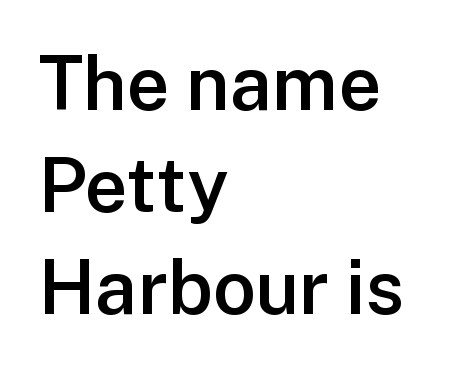
The image shows 75 px semibold sans-serif type, upright; set left-aligned, normal line spacing (1.36x), normal letter spacing, not underlined; low stroke contrast and a medium x-height.
